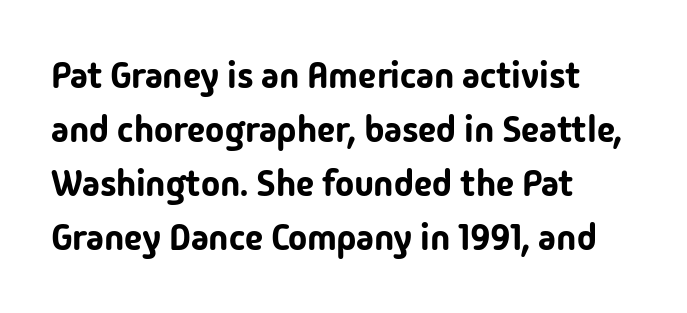
Spacing verdict: proportional, widths tailored to each character. Letterform terminals end flat and unadorned throughout the passage. Is there much room between lines? A standard amount, neither cramped nor airy. The text block is weighted toward the left margin, trailing off unevenly rightward. The specimen omits any rule beneath the text block's lines.
